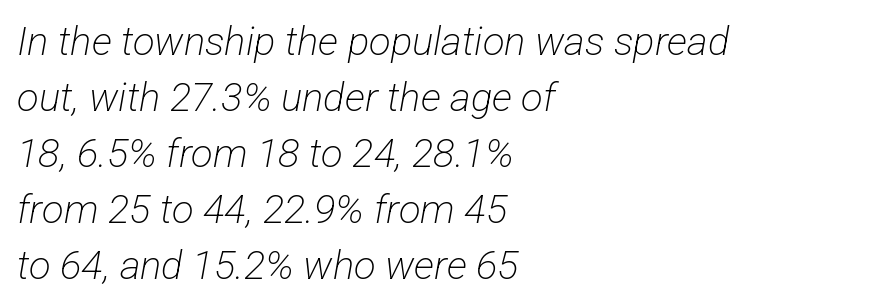
{"serif": "no", "bold": "no", "weight": "light", "width": "condensed", "stroke_contrast": "low", "x_height": "medium", "monospaced": "no", "underline": "no", "align": "left", "line_spacing": "normal", "line_spacing_ratio": 1.4, "letter_spacing": "normal", "letter_spacing_em": 0.0, "glyph_px": 40}
